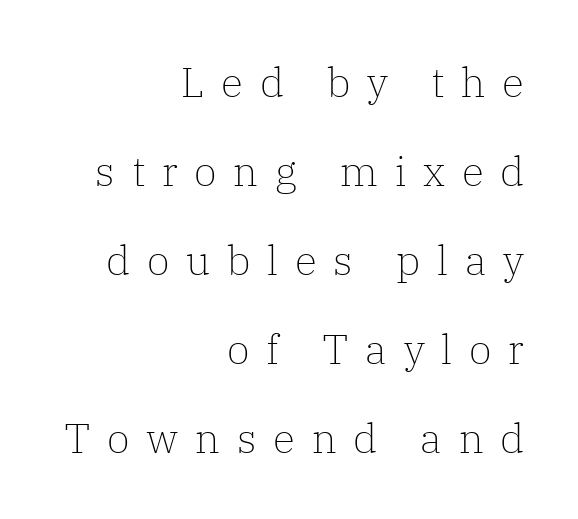
Q: Is the text bold? A: No.
Q: Is the text italic (slanted)? A: No, it is upright.
Q: Is the typeface a serif or a sans-serif typeface? A: Serif.
Q: Is the text underlined? A: No.
Q: How is the paragraph aligned? A: Right-aligned.
Q: Is the spacing between letters normal or unusually wide? A: Unusually wide.
Q: Is the spacing between lines tight, normal or loose? A: Loose.
Q: Width (condensed, normal, or wide)? A: Normal.
Q: Stroke contrast? A: Low.
Q: x-height? A: Medium.
Q: Monospaced? A: No.
